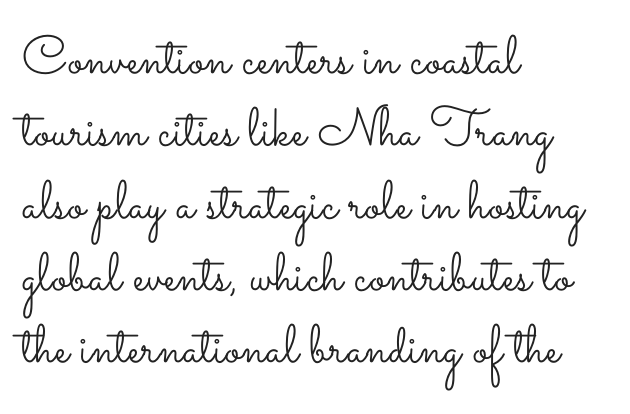
{"bold": "no", "weight": "light", "width": "wide", "stroke_contrast": "low", "x_height": "small", "monospaced": "no", "underline": "no", "align": "left", "line_spacing": "normal", "line_spacing_ratio": 1.34, "letter_spacing": "normal", "letter_spacing_em": 0.0, "glyph_px": 54}
